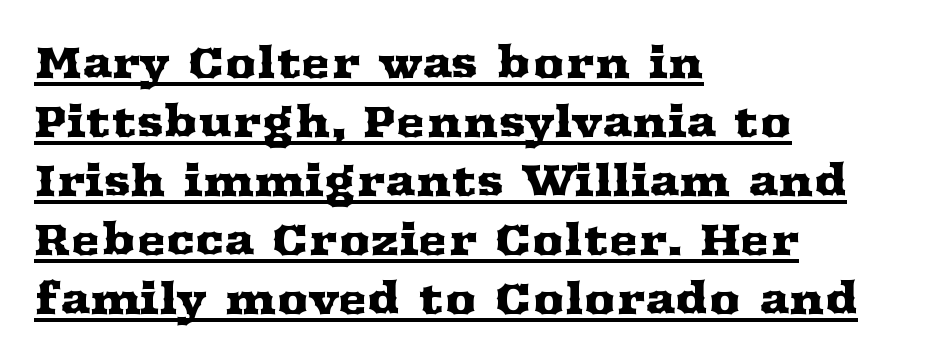
Words appear dense and cohesive because spacing is normal. Looks like someone drew a line under every word here. Is this a fixed-width face? No — the glyphs have proportional, varying widths. The font family rendered here belongs to the serif group.
